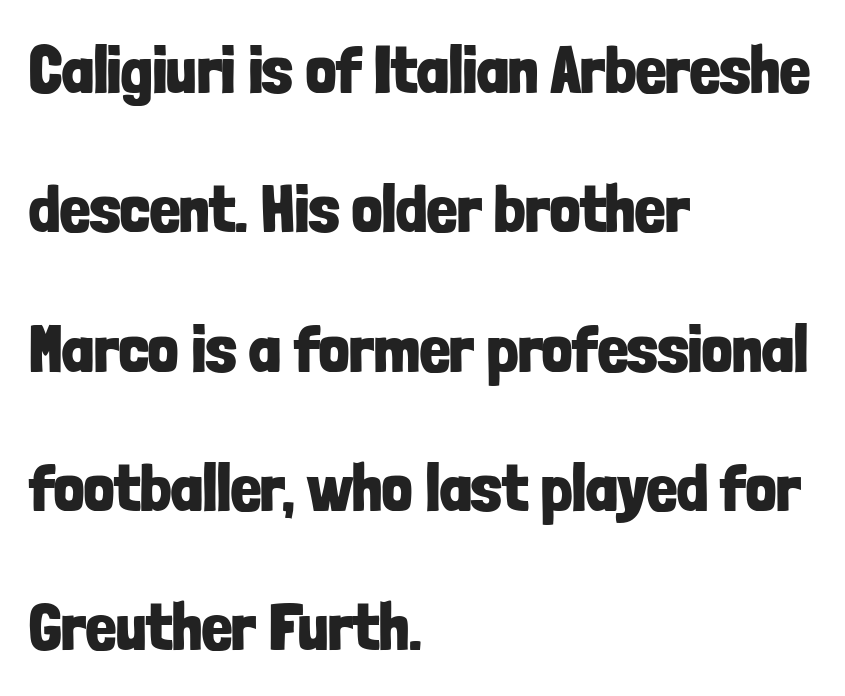
Q: Is the text bold? A: Yes.
Q: Is the text italic (slanted)? A: No, it is upright.
Q: Is the typeface a serif or a sans-serif typeface? A: Sans-serif.
Q: Is the text underlined? A: No.
Q: How is the paragraph aligned? A: Left-aligned.
Q: Is the spacing between letters normal or unusually wide? A: Normal.
Q: Is the spacing between lines tight, normal or loose? A: Loose.
Q: Width (condensed, normal, or wide)? A: Condensed.
Q: Stroke contrast? A: Low.
Q: x-height? A: Medium.
Q: Monospaced? A: No.
